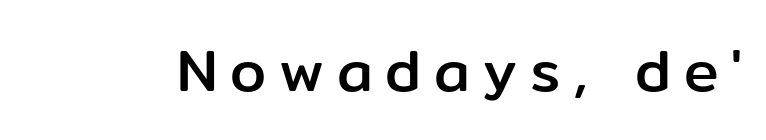
Q: Is the text italic (slanted)? A: No, it is upright.
Q: Is the typeface a serif or a sans-serif typeface? A: Sans-serif.
Q: Is the text underlined? A: No.
Q: Is the spacing between letters normal or unusually wide? A: Unusually wide.
Q: Width (condensed, normal, or wide)? A: Normal.
Q: Stroke contrast? A: Low.
Q: x-height? A: Medium.
Q: Monospaced? A: No.
